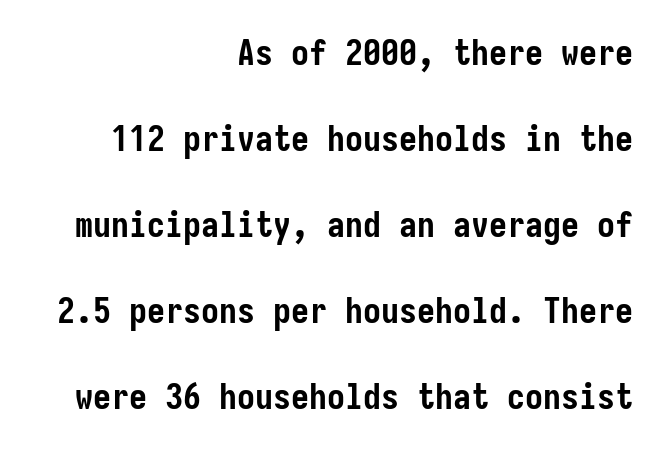
Q: Is the text bold? A: Yes.
Q: Is the text italic (slanted)? A: No, it is upright.
Q: Is the typeface a serif or a sans-serif typeface? A: Sans-serif.
Q: Is the text underlined? A: No.
Q: How is the paragraph aligned? A: Right-aligned.
Q: Is the spacing between letters normal or unusually wide? A: Normal.
Q: Is the spacing between lines tight, normal or loose? A: Loose.
Q: Width (condensed, normal, or wide)? A: Condensed.
Q: Stroke contrast? A: Low.
Q: x-height? A: Medium.
